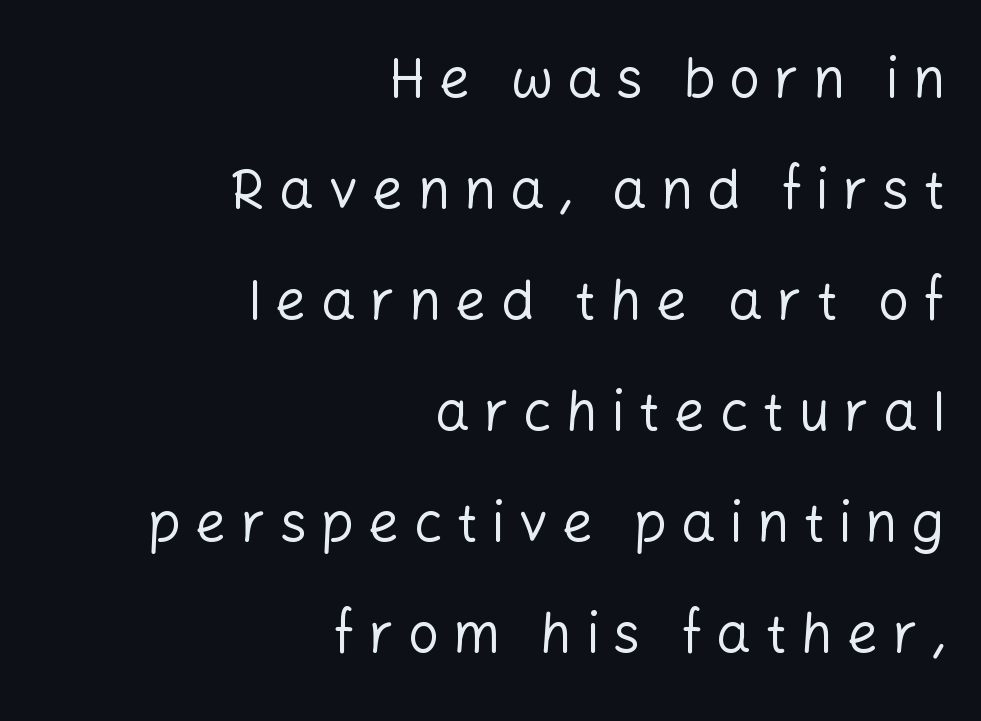
{"serif": "no", "italic": "no", "bold": "no", "weight": "regular", "width": "normal", "stroke_contrast": "low", "x_height": "medium", "monospaced": "no", "underline": "no", "align": "right", "line_spacing": "loose", "line_spacing_ratio": 2.02, "letter_spacing": "wide", "letter_spacing_em": 0.25, "glyph_px": 55}
